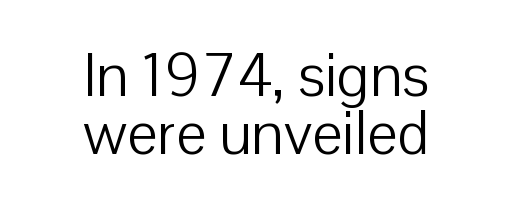
The image shows 61 px light sans-serif type, upright; set centered, tight line spacing (0.95x), normal letter spacing, not underlined; low stroke contrast and a medium x-height.
